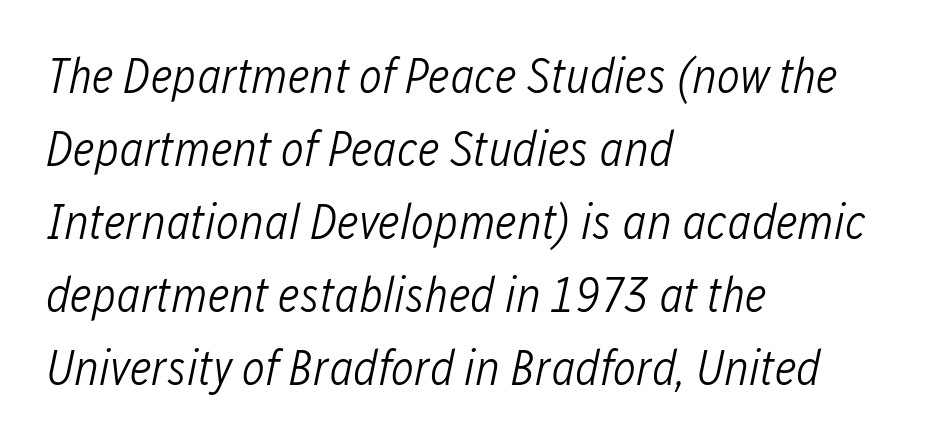
Vertical stems look standard width or narrower in stroke. A clean baseline with only descenders dipping below it. These lines sit exactly where default settings would place them. A typesetter would mark this as italic. One-word summary of the alignment: left.
